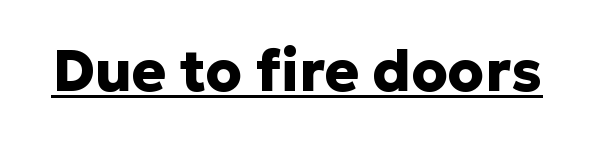
The image shows 58 px heavy sans-serif type, upright; set normal letter spacing, underlined; low stroke contrast and a medium x-height.
